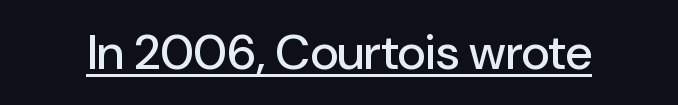
Notice how a bar underscores the lettering throughout. The gaps between neighbouring characters are ordinary and unremarkable. Looks like regular typesetting: each glyph gets only the width it needs. It's the straight-up-and-down kind of type. In terms of letterform style, serifs are entirely absent.
